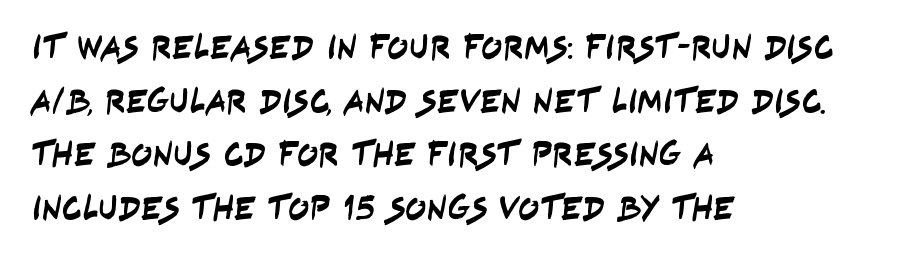
Regular leading. Between one letter and the next there's only the usual sliver of space. Unmarked baselines from the first word to the last. Spacing verdict: proportional, widths tailored to each character. What kind of face is this? One without serifs — a sans.
